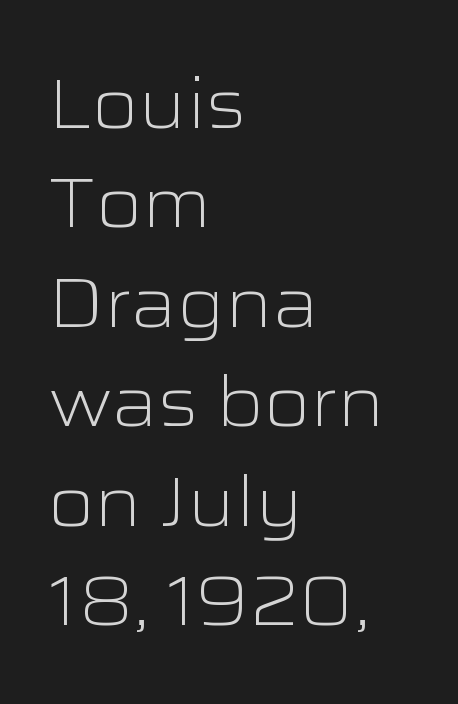
{"serif": "no", "italic": "no", "bold": "no", "weight": "light", "width": "wide", "stroke_contrast": "low", "x_height": "medium", "monospaced": "no", "underline": "no", "align": "left", "line_spacing": "normal", "line_spacing_ratio": 1.42, "letter_spacing": "normal", "letter_spacing_em": 0.0, "glyph_px": 70}
